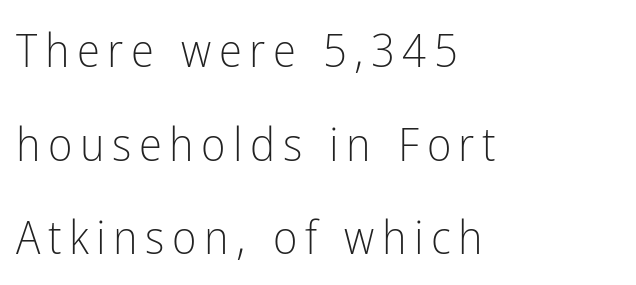
Q: Is the text bold? A: No.
Q: Is the text italic (slanted)? A: No, it is upright.
Q: Is the typeface a serif or a sans-serif typeface? A: Sans-serif.
Q: Is the text underlined? A: No.
Q: How is the paragraph aligned? A: Left-aligned.
Q: Is the spacing between lines tight, normal or loose? A: Loose.
Q: Width (condensed, normal, or wide)? A: Condensed.
Q: Stroke contrast? A: Low.
Q: x-height? A: Medium.
Q: Monospaced? A: No.
